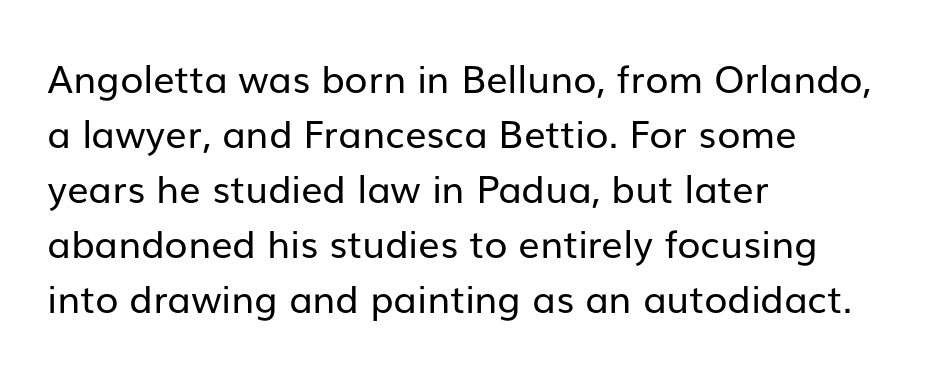
Q: Is the text bold? A: No.
Q: Is the text italic (slanted)? A: No, it is upright.
Q: Is the typeface a serif or a sans-serif typeface? A: Sans-serif.
Q: Is the text underlined? A: No.
Q: How is the paragraph aligned? A: Left-aligned.
Q: Is the spacing between letters normal or unusually wide? A: Normal.
Q: Is the spacing between lines tight, normal or loose? A: Normal.
Q: Width (condensed, normal, or wide)? A: Normal.
Q: Stroke contrast? A: Low.
Q: x-height? A: Medium.
Q: Monospaced? A: No.
